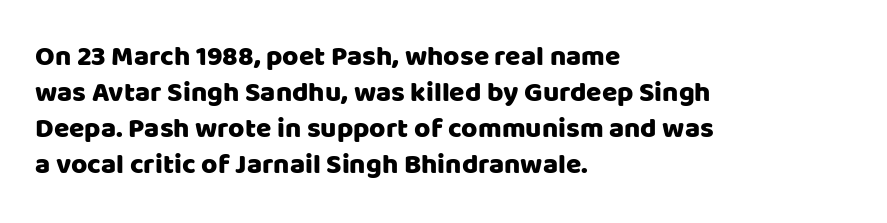
Observe the ordinary spacing: letters are neighbours, not strangers. One glance says typical: line gaps are just what's usual. Only glyphs here, with clear space below each row. This rendering employs a face without finishing strokes, i.e., a sans-serif. These lines are set flush left with a ragged right edge.
